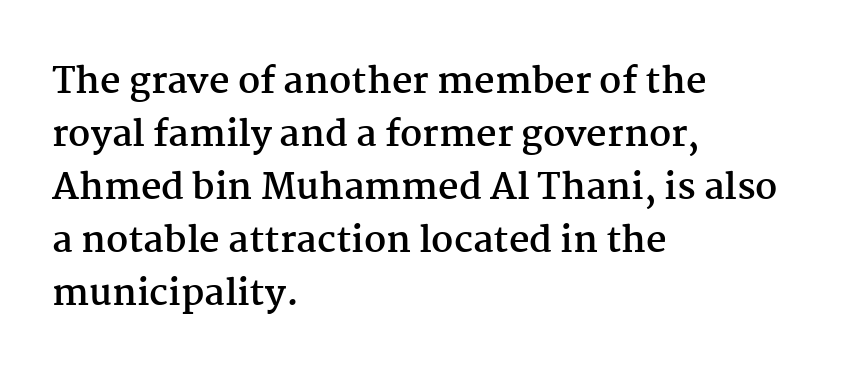
The image shows 36 px semibold serif type, upright; set left-aligned, normal line spacing (1.47x), normal letter spacing, not underlined; medium stroke contrast and a medium x-height.
